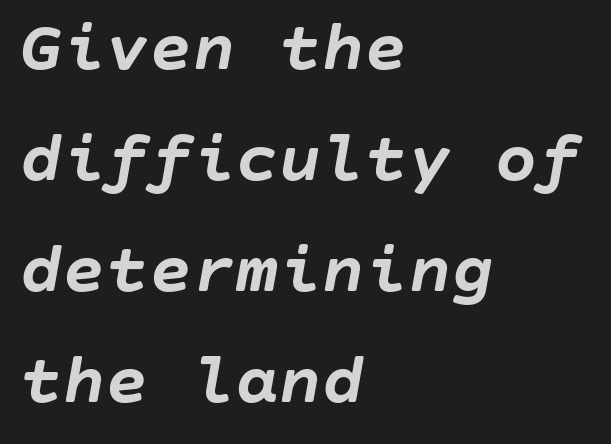
Q: Is the text bold? A: Yes.
Q: Is the text italic (slanted)? A: Yes, it leans right by about 10 degrees.
Q: Is the text underlined? A: No.
Q: How is the paragraph aligned? A: Left-aligned.
Q: Is the spacing between letters normal or unusually wide? A: Normal.
Q: Is the spacing between lines tight, normal or loose? A: Normal.
Q: Width (condensed, normal, or wide)? A: Normal.
Q: Stroke contrast? A: Low.
Q: x-height? A: Large.
